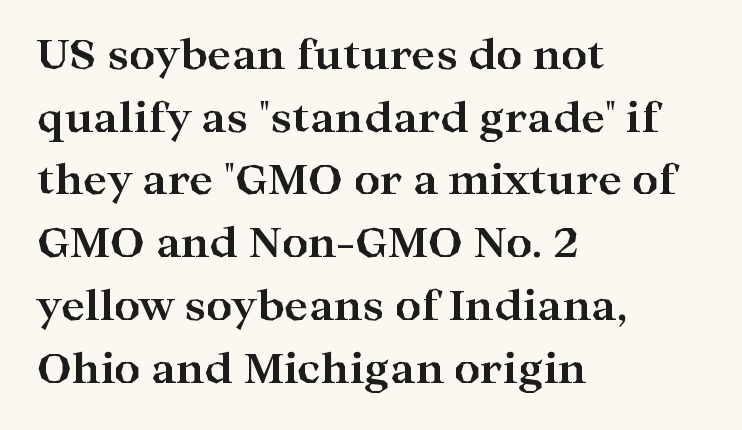
The line texture is even and compact thanks to regular tracking. The passage shown is typed in a proportional face where columns would drift. Notice how thick the strokes are: this is what a full bold looks like. The lines are quadded left. Horizontal bands of white between lines are of average thickness. This rendering employs a face with finishing strokes, i.e., a serif.
